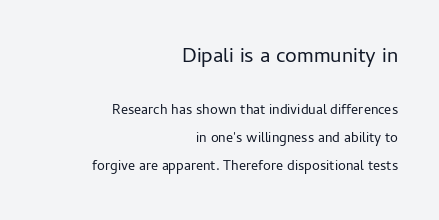
Q: Is the text bold? A: No.
Q: Is the text italic (slanted)? A: No, it is upright.
Q: Is the text underlined? A: No.
Q: How is the paragraph aligned? A: Right-aligned.
Q: Is the spacing between letters normal or unusually wide? A: Normal.
Q: Is the spacing between lines tight, normal or loose? A: Loose.
Q: Which block of text is set in a larger size, the first (top) or the second (bottom)? A: The first (top) one.
